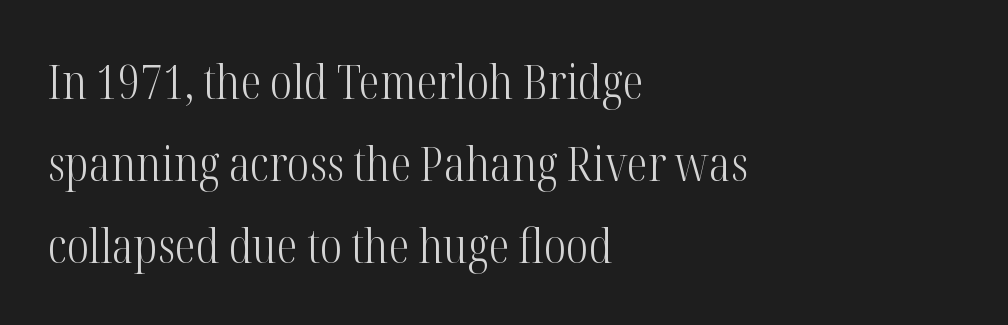
{"serif": "yes", "italic": "no", "bold": "no", "weight": "light", "width": "condensed", "stroke_contrast": "high", "x_height": "medium", "monospaced": "no", "underline": "no", "align": "left", "line_spacing_ratio": 1.74, "letter_spacing": "normal", "letter_spacing_em": 0.0, "glyph_px": 47}
